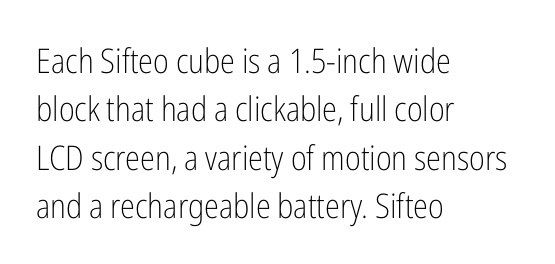
{"serif": "no", "italic": "no", "bold": "no", "weight": "light", "width": "condensed", "stroke_contrast": "low", "x_height": "medium", "monospaced": "no", "underline": "no", "align": "left", "line_spacing": "normal", "line_spacing_ratio": 1.42, "letter_spacing": "normal", "letter_spacing_em": 0.0, "glyph_px": 34}
